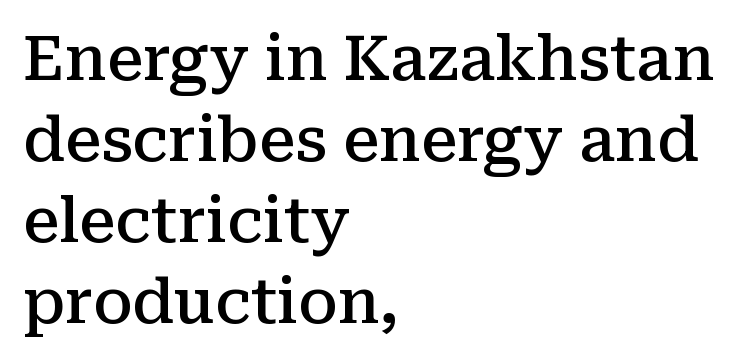
{"serif": "yes", "italic": "no", "bold": "semi", "weight": "semibold", "width": "normal", "stroke_contrast": "medium", "x_height": "medium", "monospaced": "no", "underline": "no", "align": "left", "line_spacing": "normal", "line_spacing_ratio": 1.33, "letter_spacing": "normal", "letter_spacing_em": 0.0, "glyph_px": 61}
